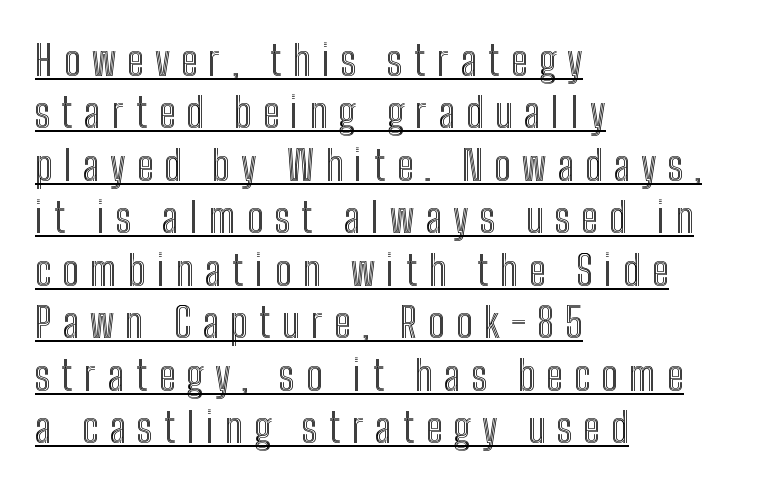
This sample keeps an unexceptional amount of space between lines. The font's upright variant was chosen for this text. Which margin do the lines hug? The left one — the right edge is uneven. You could not count columns in this text — the font is proportionally spaced. Caption: expanded tracking, letters set apart.
